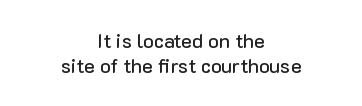
{"italic": "no", "underline": "no", "align": "center", "line_spacing_ratio": 1.23, "letter_spacing": "normal", "letter_spacing_em": 0.0, "glyph_px": 20}
